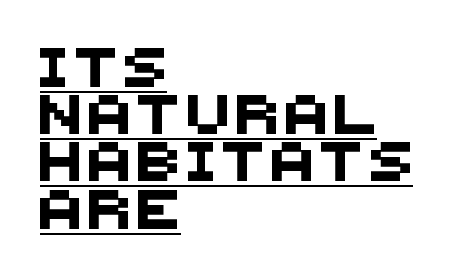
The image shows 39 px sans-serif type; set left-aligned, line spacing 1.21x, underlined; medium stroke contrast and a large x-height.
